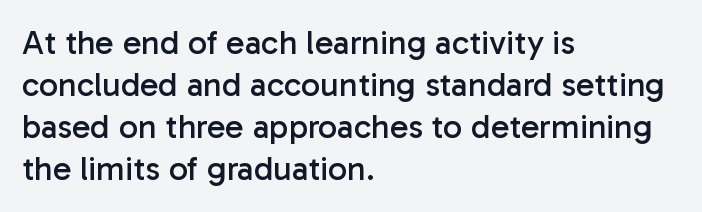
In CSS terms this would be text-align: left. Spacing between characters is what you'd get straight out of the box. These glyphs show unthickened strokes, regular width or finer. This is roman type, the default non-slanted kind.
